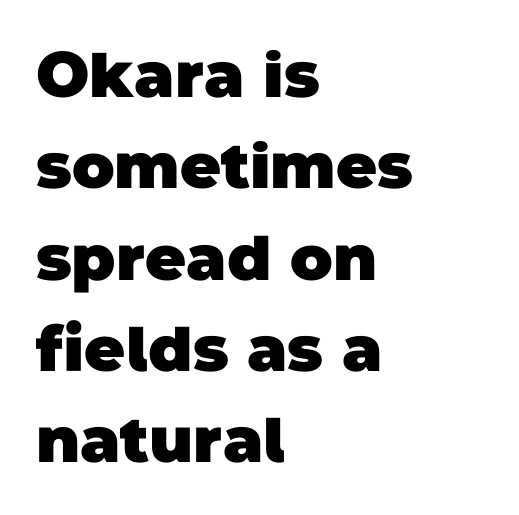
Set as a true bold cut, around the 700 mark. Nobody touched the tracking dial on this one. The passage shown is typed in a proportional face where columns would drift. Reading down the column, the eye jumps a familiar distance to each next line.
